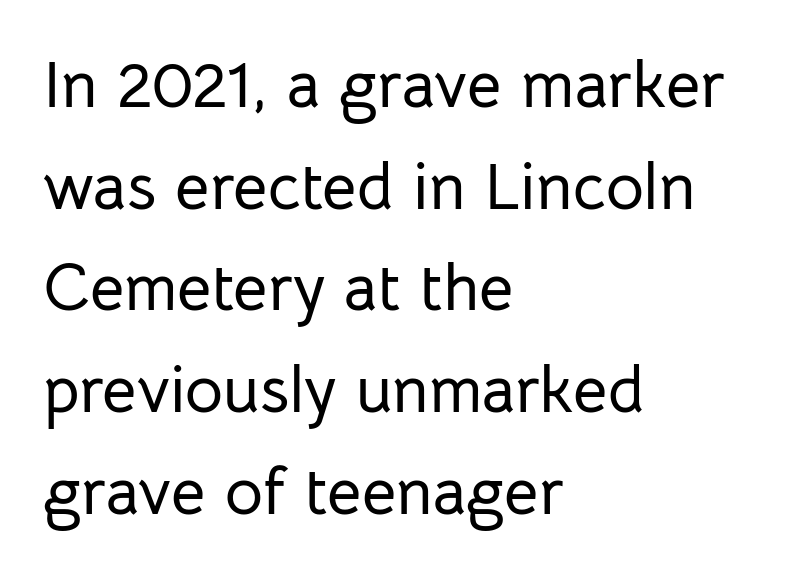
{"serif": "no", "italic": "no", "width": "normal", "stroke_contrast": "low", "x_height": "medium", "monospaced": "no", "underline": "no", "align": "left", "line_spacing": "normal", "line_spacing_ratio": 1.54, "letter_spacing": "normal", "letter_spacing_em": 0.0, "glyph_px": 66}
